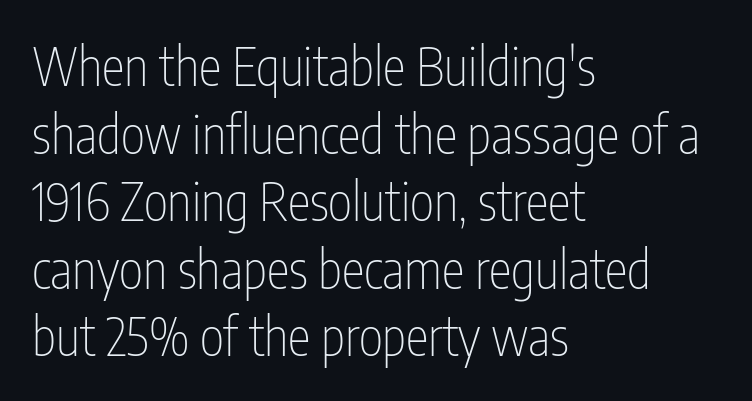
Q: Is the text bold? A: No.
Q: Is the text italic (slanted)? A: No, it is upright.
Q: Is the typeface a serif or a sans-serif typeface? A: Sans-serif.
Q: Is the text underlined? A: No.
Q: How is the paragraph aligned? A: Left-aligned.
Q: Is the spacing between letters normal or unusually wide? A: Normal.
Q: Is the spacing between lines tight, normal or loose? A: Normal.
Q: Width (condensed, normal, or wide)? A: Condensed.
Q: Stroke contrast? A: Low.
Q: x-height? A: Medium.
Q: Monospaced? A: No.
